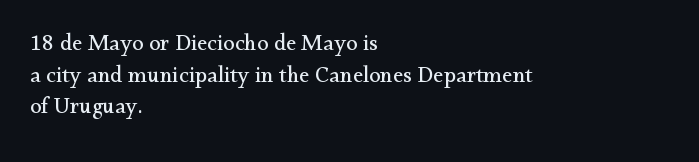
A roman cut, with each character standing at attention. Line spacing here is normal. The text block is weighted toward the left margin, trailing off unevenly rightward. Lines of text with bare space underneath. Nothing unusual about the tracking: characters are spaced as the font intends. A quiet, ordinary-to-light weight characterises the typeface.
